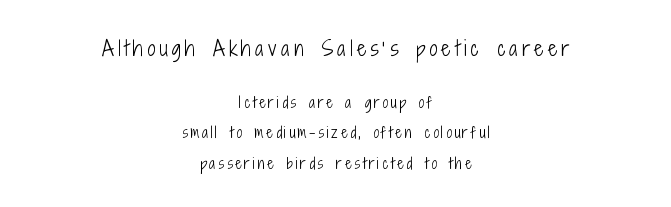
Q: Is the text bold? A: No.
Q: Is the text italic (slanted)? A: No, it is upright.
Q: Is the text underlined? A: No.
Q: How is the paragraph aligned? A: Centered.
Q: Is the spacing between letters normal or unusually wide? A: Unusually wide.
Q: Is the spacing between lines tight, normal or loose? A: Loose.
Q: Which block of text is set in a larger size, the first (top) or the second (bottom)? A: The first (top) one.
